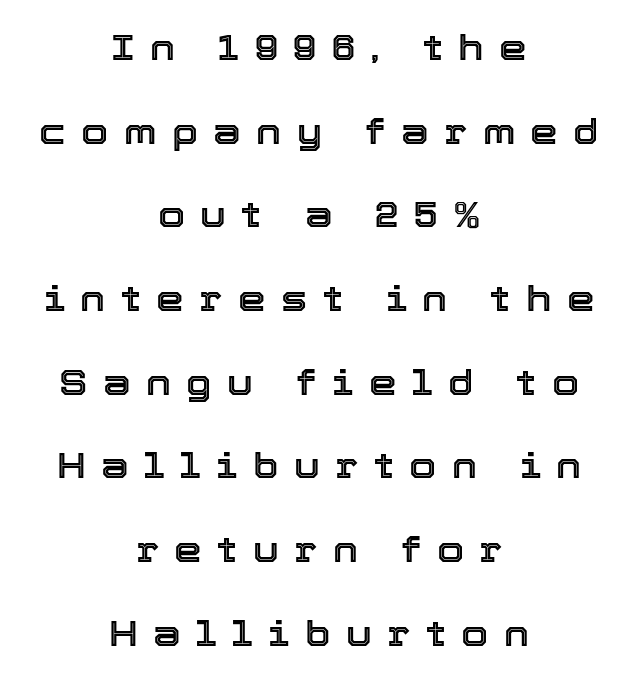
{"italic": "no", "width": "normal", "x_height": "medium", "monospaced": "no", "underline": "no", "align": "center", "line_spacing": "loose", "line_spacing_ratio": 2.39, "letter_spacing": "wide", "letter_spacing_em": 0.44, "glyph_px": 35}
